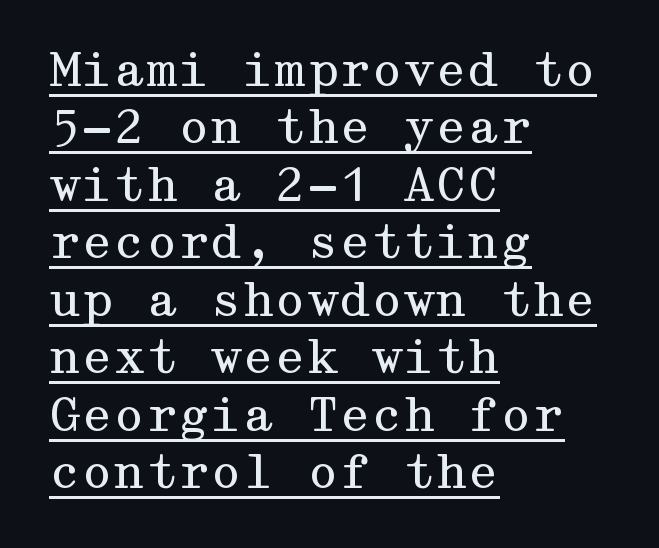
{"serif": "yes", "italic": "no", "bold": "no", "weight": "regular", "width": "wide", "stroke_contrast": "medium", "x_height": "medium", "underline": "yes", "align": "left", "line_spacing": "normal", "line_spacing_ratio": 1.25, "letter_spacing": "normal", "letter_spacing_em": 0.0, "glyph_px": 46}
